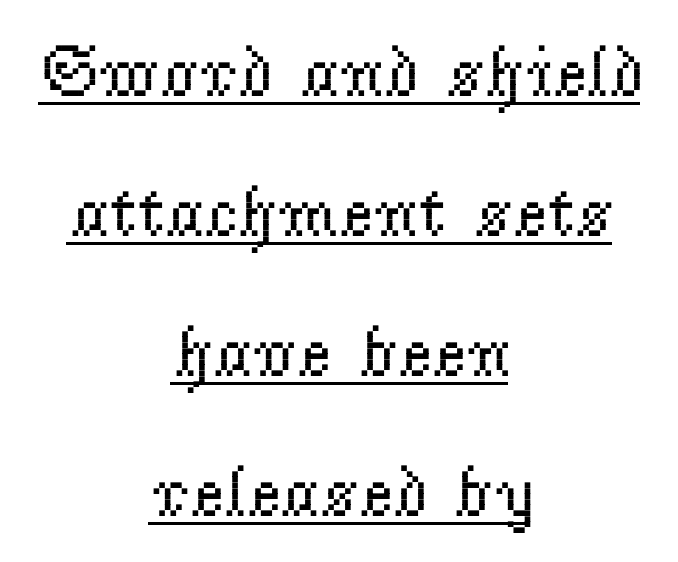
Q: Is the text bold? A: No.
Q: Is the text italic (slanted)? A: No, it is upright.
Q: Is the typeface a serif or a sans-serif typeface? A: Serif.
Q: Is the text underlined? A: Yes.
Q: How is the paragraph aligned? A: Centered.
Q: Is the spacing between letters normal or unusually wide? A: Normal.
Q: Is the spacing between lines tight, normal or loose? A: Loose.
Q: Width (condensed, normal, or wide)? A: Normal.
Q: Stroke contrast? A: Low.
Q: x-height? A: Small.
Q: Monospaced? A: No.
